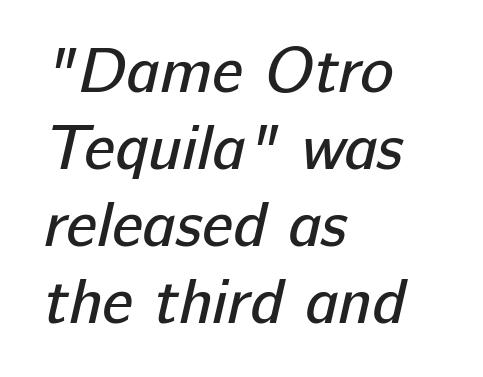
The typesetter chose a ragged-right arrangement here. These lines keep a tight, regular rhythm from letter to letter. The specimen omits any rule beneath the text block's lines. Bold? No — there's no thickening of the strokes.
